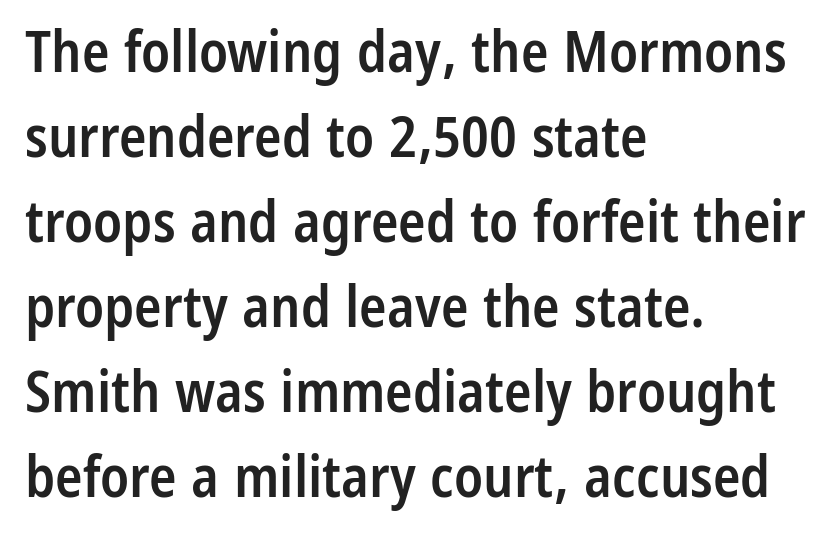
Q: Is the text bold? A: Semi-bold.
Q: Is the text italic (slanted)? A: No, it is upright.
Q: Is the typeface a serif or a sans-serif typeface? A: Sans-serif.
Q: Is the text underlined? A: No.
Q: How is the paragraph aligned? A: Left-aligned.
Q: Is the spacing between letters normal or unusually wide? A: Normal.
Q: Is the spacing between lines tight, normal or loose? A: Normal.
Q: Width (condensed, normal, or wide)? A: Condensed.
Q: Stroke contrast? A: Low.
Q: x-height? A: Medium.
Q: Monospaced? A: No.
